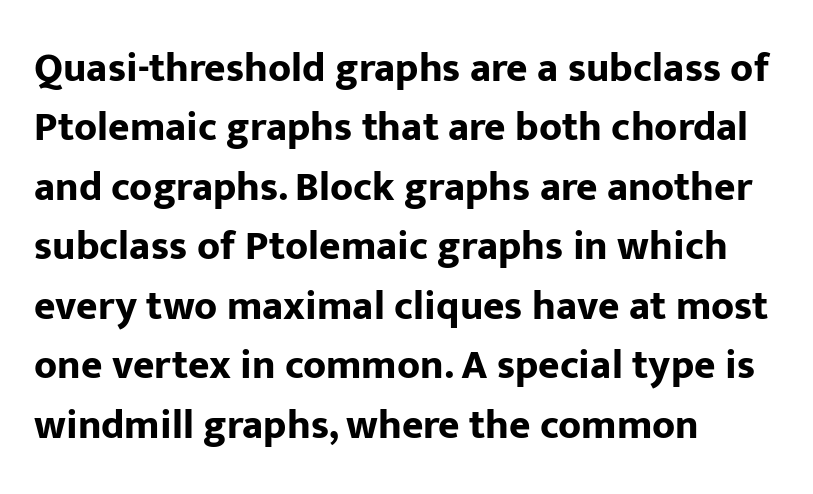
{"serif": "no", "italic": "no", "bold": "yes", "weight": "bold", "width": "normal", "stroke_contrast": "low", "x_height": "medium", "monospaced": "no", "underline": "no", "align": "left", "line_spacing": "normal", "line_spacing_ratio": 1.45, "letter_spacing": "normal", "letter_spacing_em": 0.0, "glyph_px": 41}
